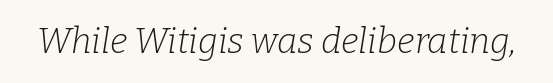
Q: Is the text bold? A: No.
Q: Is the text italic (slanted)? A: Yes, it leans right by about 9 degrees.
Q: Is the typeface a serif or a sans-serif typeface? A: Serif.
Q: Is the text underlined? A: No.
Q: Is the spacing between letters normal or unusually wide? A: Normal.
Q: Width (condensed, normal, or wide)? A: Normal.
Q: Stroke contrast? A: Low.
Q: x-height? A: Medium.
Q: Monospaced? A: No.
